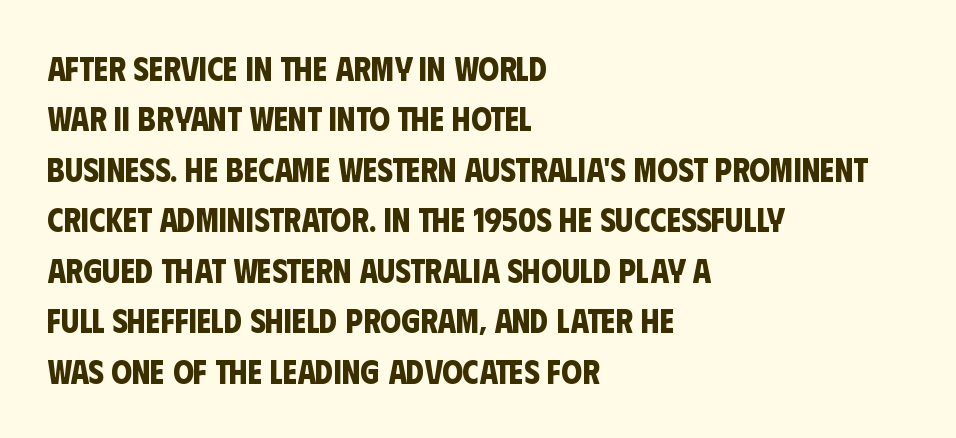
Does the type have serifs? No, each stem ends abruptly. The area under the type is left untouched. All the whitespace from short lines collects on the right. These lines sit exactly where default settings would place them. How heavy is the stroke? Heavy — this is a bold. Each letter keeps its own natural width here, so spacing adapts to shape.
